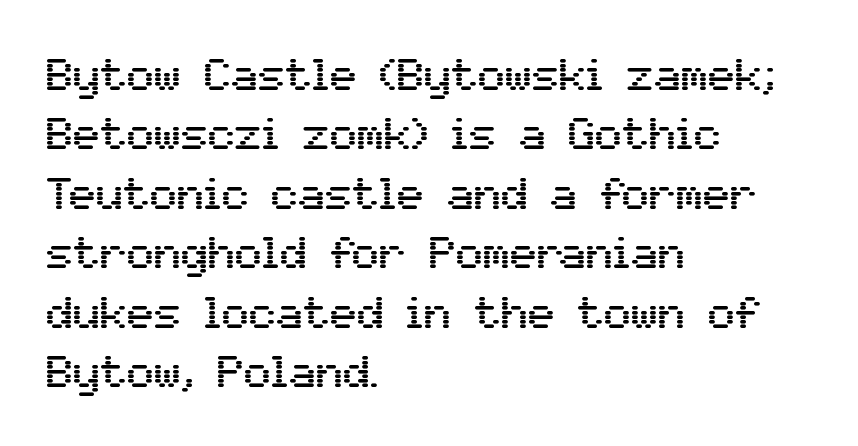
Has an underline been added? It has not. Tracking here is standard; glyphs follow each other at the usual distance. Classification — sans serif. The ragged edge is on the right, which tells us the setting is flush left.
